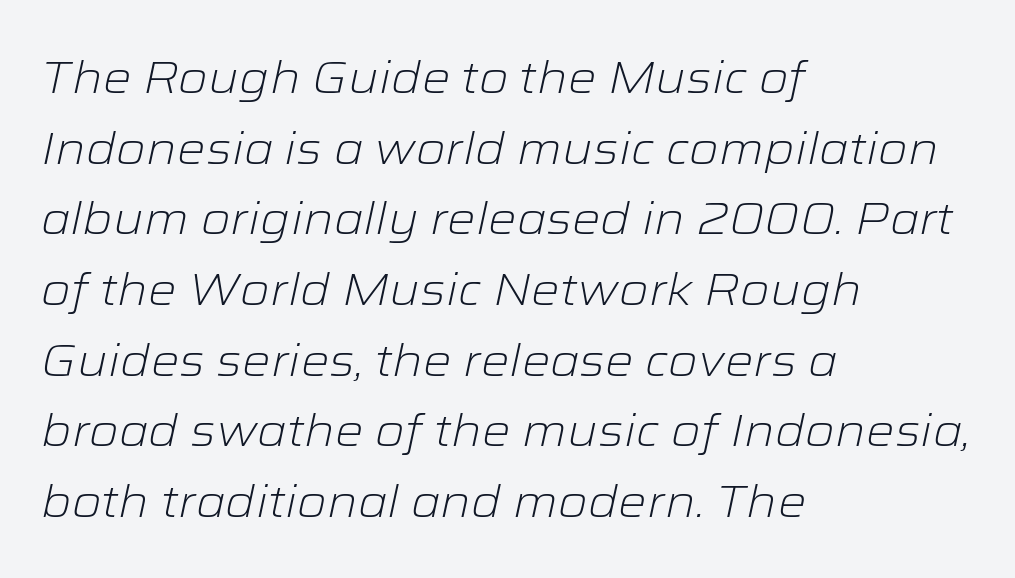
The image shows 45 px light, wide type, italic (leaning right); set left-aligned, normal line spacing (1.57x), normal letter spacing, not underlined; low stroke contrast and a medium x-height.
